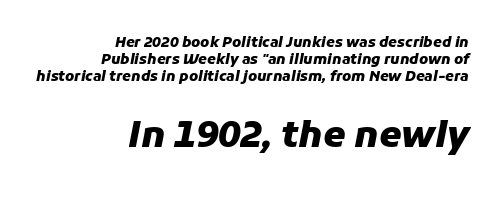
Q: Is the text bold? A: Yes.
Q: Is the text italic (slanted)? A: Yes, it leans right by about 11 degrees.
Q: Is the text underlined? A: No.
Q: How is the paragraph aligned? A: Right-aligned.
Q: Is the spacing between letters normal or unusually wide? A: Normal.
Q: Which block of text is set in a larger size, the first (top) or the second (bottom)? A: The second (bottom) one.
Q: Width (condensed, normal, or wide)? A: Normal.
Q: Stroke contrast? A: Low.
Q: x-height? A: Medium.
Q: Monospaced? A: No.
